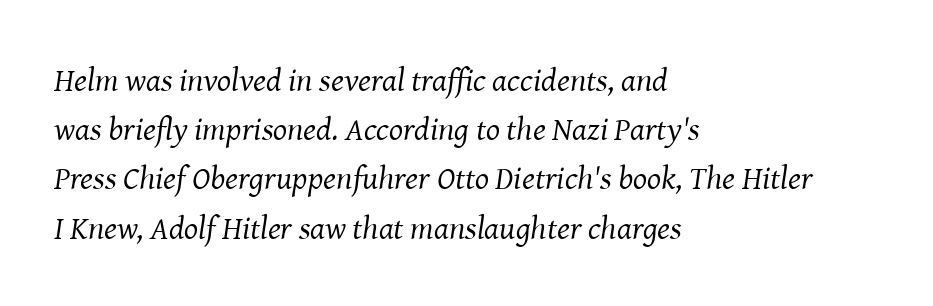
The image shows 33 px regular-weight serif type, italic (leaning right); set left-aligned, normal line spacing (1.49x), normal letter spacing, not underlined; medium stroke contrast and a medium x-height.
